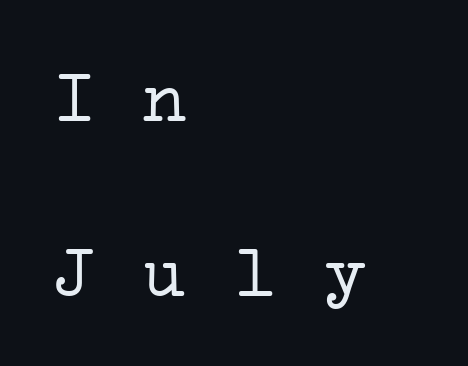
{"serif": "yes", "bold": "no", "weight": "light", "width": "wide", "stroke_contrast": "low", "x_height": "medium", "monospaced": "yes", "underline": "no", "align": "left", "line_spacing": "loose", "line_spacing_ratio": 2.34, "letter_spacing": "normal", "letter_spacing_em": 0.0, "glyph_px": 75}
